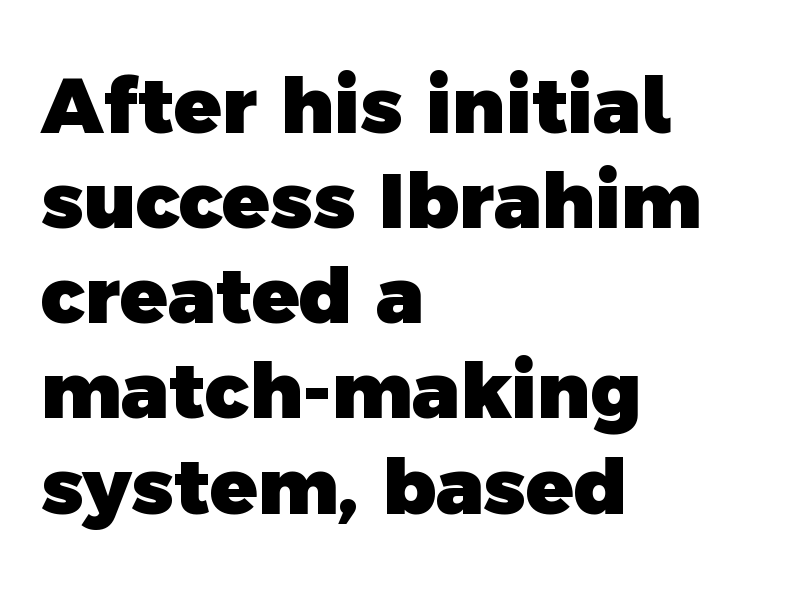
The image shows 78 px heavy sans-serif type; set left-aligned, line spacing 1.22x, normal letter spacing, not underlined; a medium x-height.
